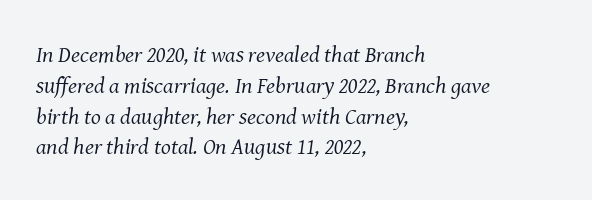
Q: Is the text bold? A: No.
Q: Is the text italic (slanted)? A: Yes, it leans right by about 8 degrees.
Q: Is the text underlined? A: No.
Q: How is the paragraph aligned? A: Left-aligned.
Q: Is the spacing between letters normal or unusually wide? A: Normal.
Q: Is the spacing between lines tight, normal or loose? A: Normal.
